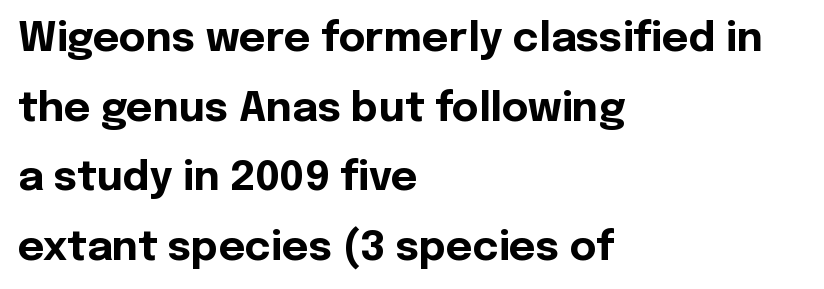
This sample has the flowing, uneven cadence of proportional lettering. The paragraph shown leans on its left margin. These lines were composed using upright roman letters. Bare-footed words on every line. Check where the strokes stop: nothing finishes them off — pure sans. Interline gaps are of average width in this sample.
